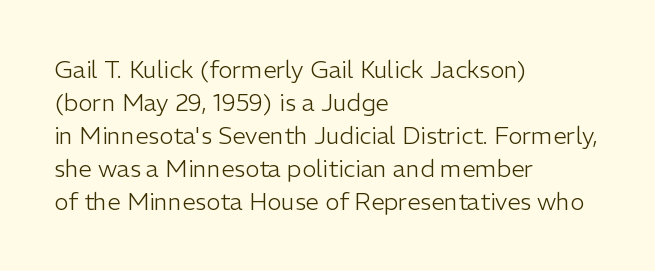
These lines stack with their left ends in a neat column. Letters rest on an invisible, unmarked baseline. The lines sit at an ordinary, default distance from one another. The type sits square on the baseline with zero lean. No letter is thick-stroked: the sample isn't bold. Default kerning and tracking; the words read as compact shapes.
